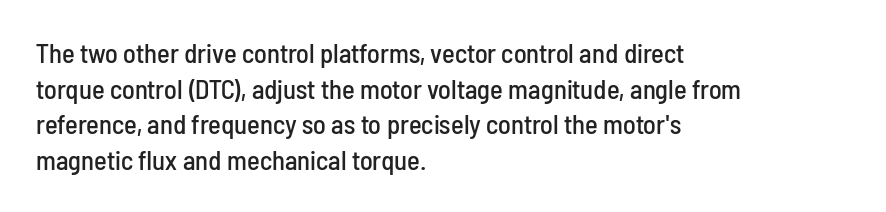
Q: Is the text italic (slanted)? A: No, it is upright.
Q: Is the text underlined? A: No.
Q: How is the paragraph aligned? A: Left-aligned.
Q: Is the spacing between letters normal or unusually wide? A: Normal.
Q: Is the spacing between lines tight, normal or loose? A: Normal.
